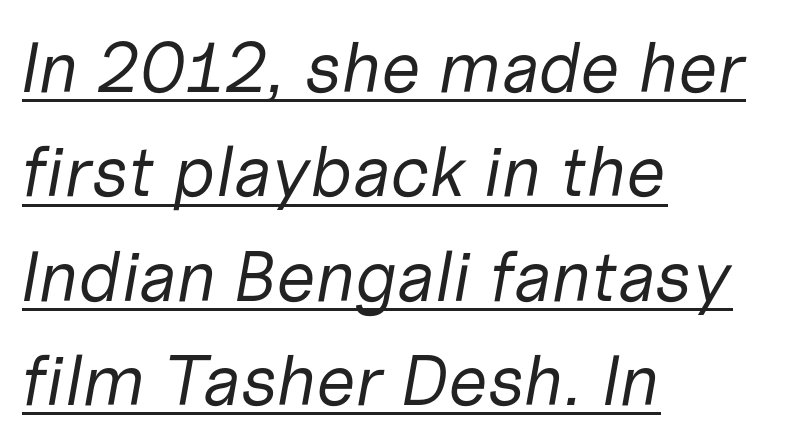
The passage shown is not bold in any degree. Tracking value appears to be zero — textbook default spacing. Quick note: italic. Alignment: flush left.
